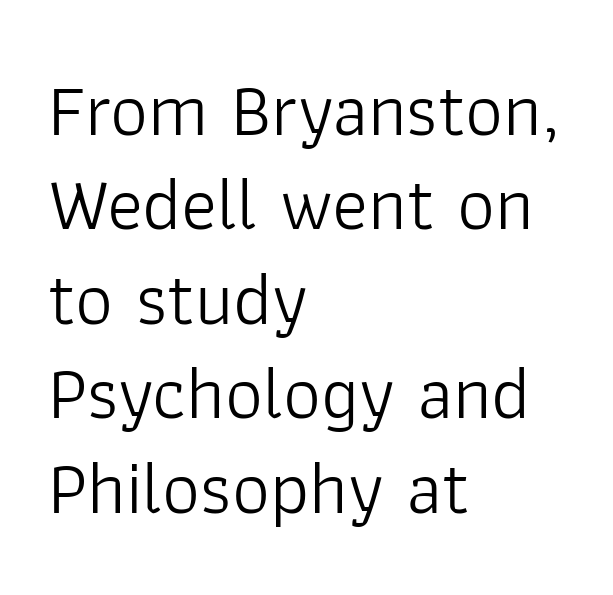
The letters stand upright; this is a roman face. A classic flush-left, rag-right setting is used for this passage. Unbolded letterforms with no extra heft. Varying glyph widths throughout — classic text-font behaviour.
